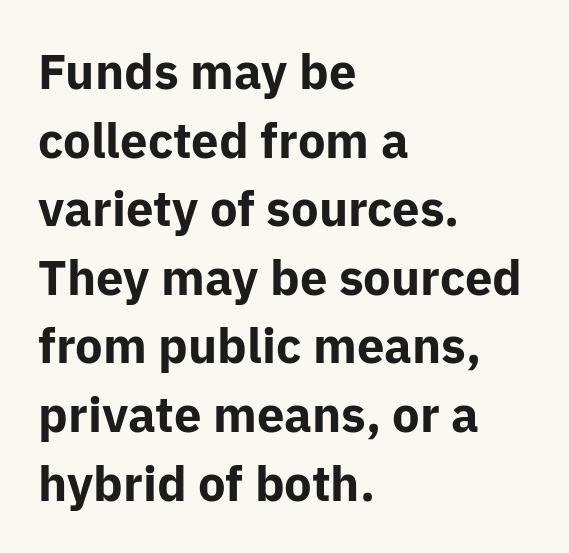
{"serif": "no", "italic": "no", "bold": "yes", "weight": "bold", "width": "normal", "stroke_contrast": "low", "x_height": "medium", "monospaced": "no", "underline": "no", "align": "left", "line_spacing": "normal", "line_spacing_ratio": 1.4, "letter_spacing": "normal", "letter_spacing_em": 0.0, "glyph_px": 49}
